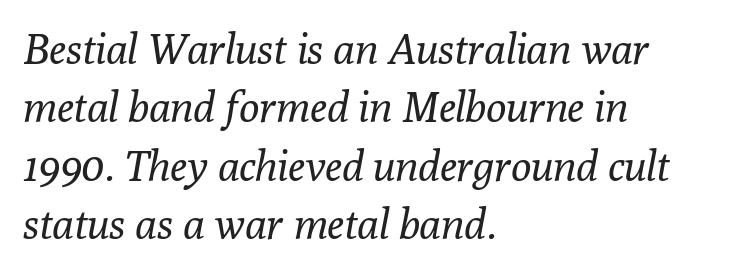
Is this a heavy cut? Hardly; it is regular or lighter. Observe the lean: these are italic letterforms. These lines sit exactly where default settings would place them. Type without underlining. This is serif lettering, the kind often seen in printed books.
